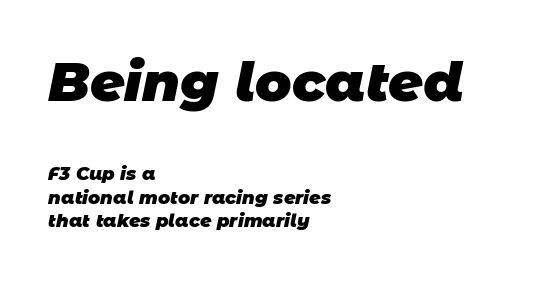
{"serif": "no", "bold": "yes", "weight": "heavy", "width": "normal", "stroke_contrast": "low", "x_height": "large", "monospaced": "no", "underline": "no", "align": "left", "line_spacing": "normal", "line_spacing_ratio": 1.31, "letter_spacing": "normal", "letter_spacing_em": 0.0, "larger_block": "first", "size_ratio": 3.0, "glyph_px": 54}
